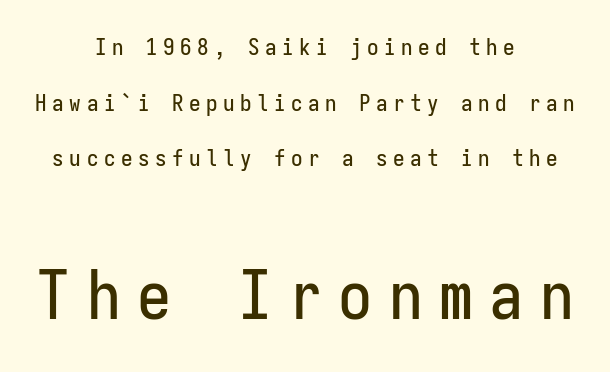
Q: Is the text italic (slanted)? A: No, it is upright.
Q: Is the typeface a serif or a sans-serif typeface? A: Sans-serif.
Q: Is the text underlined? A: No.
Q: How is the paragraph aligned? A: Centered.
Q: Is the spacing between letters normal or unusually wide? A: Unusually wide.
Q: Is the spacing between lines tight, normal or loose? A: Loose.
Q: Which block of text is set in a larger size, the first (top) or the second (bottom)? A: The second (bottom) one.
Q: Width (condensed, normal, or wide)? A: Condensed.
Q: Stroke contrast? A: Low.
Q: x-height? A: Medium.
Q: Monospaced? A: Yes.
